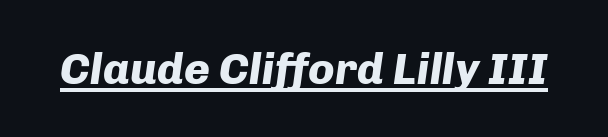
The image shows 44 px heavy type, italic (leaning right); set normal letter spacing, underlined; low stroke contrast and a medium x-height.
